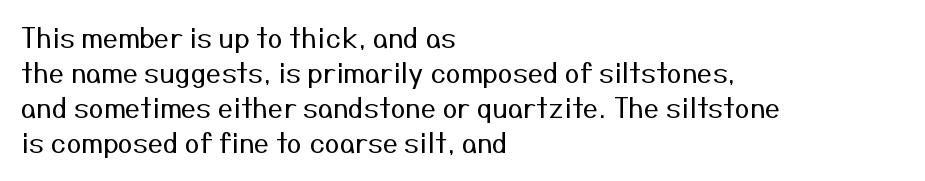
Q: Is the text bold? A: No.
Q: Is the text italic (slanted)? A: No, it is upright.
Q: Is the text underlined? A: No.
Q: How is the paragraph aligned? A: Left-aligned.
Q: Is the spacing between letters normal or unusually wide? A: Normal.
Q: Is the spacing between lines tight, normal or loose? A: Normal.
